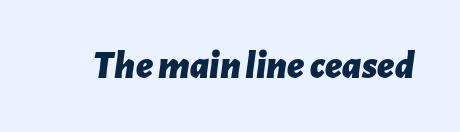
Letters rest on an invisible, unmarked baseline. Think of a printed novel: that variable character pitch is what you see here. Caption: bold face, heavy strokes. The rendering keeps characters at their native spacing. An italicized treatment has been applied to the whole sample.
